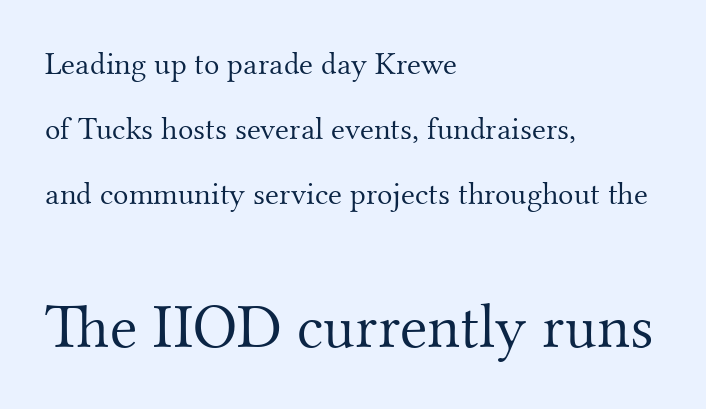
{"serif": "yes", "italic": "no", "bold": "no", "weight": "light", "width": "normal", "stroke_contrast": "medium", "x_height": "small", "monospaced": "no", "underline": "no", "align": "left", "line_spacing": "loose", "line_spacing_ratio": 2.03, "letter_spacing": "normal", "letter_spacing_em": 0.0, "larger_block": "second", "size_ratio": 1.97, "glyph_px": 63}
